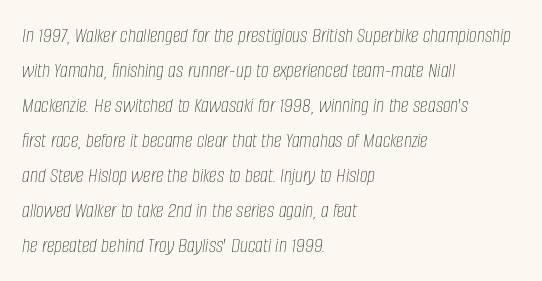
{"italic": "yes", "lean": "right", "slant_degrees": 8, "bold": "no", "underline": "no", "align": "left", "line_spacing": "normal", "line_spacing_ratio": 1.59, "letter_spacing": "normal", "letter_spacing_em": 0.0, "glyph_px": 22}
